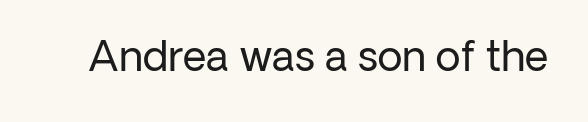
Q: Is the text bold? A: No.
Q: Is the text italic (slanted)? A: No, it is upright.
Q: Is the typeface a serif or a sans-serif typeface? A: Sans-serif.
Q: Is the text underlined? A: No.
Q: Is the spacing between letters normal or unusually wide? A: Normal.
Q: Width (condensed, normal, or wide)? A: Normal.
Q: Stroke contrast? A: Low.
Q: x-height? A: Medium.
Q: Monospaced? A: No.
